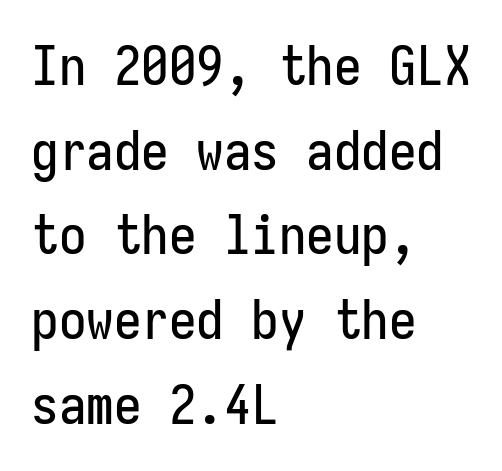
The characters display no serif detailing; their extremities are plain. The baseline area is clear. Short note: letters normally spaced. Compared with typical paragraphs, the rows here are spaced about the same. Short and long lines alike share a common starting point at left. The lettering stays uniformly vertical, giving the passage a roman look.
